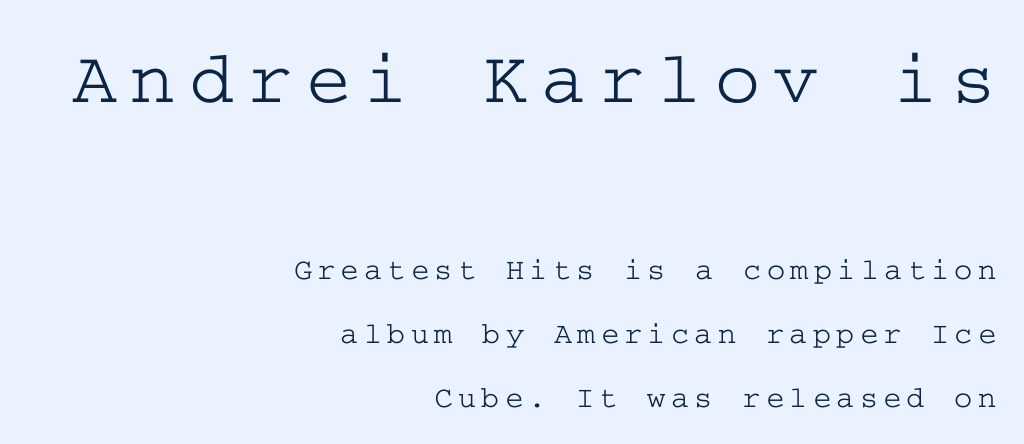
Horizontally, the lines are justified to the trailing edge only. The string is rendered with underlining switched off. If you measured baseline to baseline, you'd find a long distance. In terms of letterform style, serifs are clearly present. Is there any slant? The stems are plumb.
